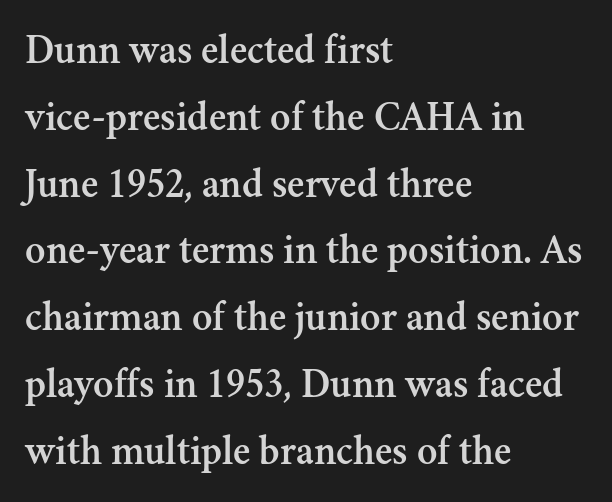
{"serif": "yes", "italic": "no", "width": "normal", "stroke_contrast": "medium", "x_height": "small", "monospaced": "no", "underline": "no", "align": "left", "line_spacing": "normal", "line_spacing_ratio": 1.59, "letter_spacing": "normal", "letter_spacing_em": 0.0, "glyph_px": 42}
